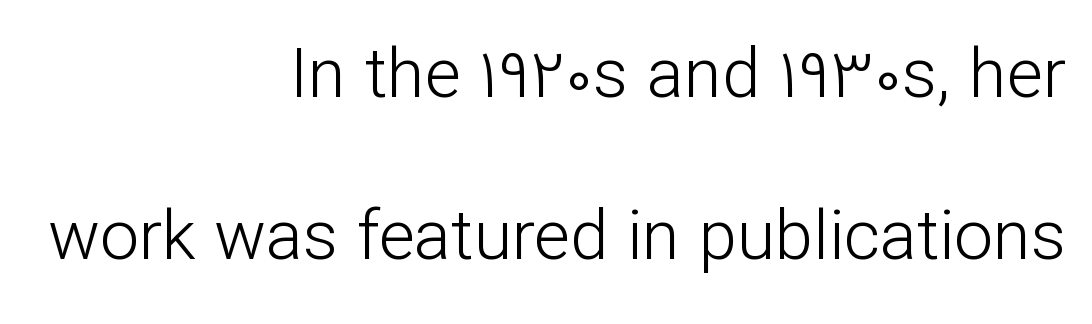
{"serif": "no", "italic": "no", "bold": "no", "weight": "light", "width": "normal", "stroke_contrast": "low", "x_height": "medium", "monospaced": "no", "underline": "no", "align": "right", "line_spacing": "loose", "line_spacing_ratio": 2.35, "letter_spacing": "normal", "letter_spacing_em": 0.0, "glyph_px": 69}
